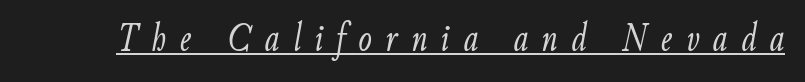
{"italic": "yes", "lean": "right", "slant_degrees": 9, "bold": "no", "weight": "light", "width": "condensed", "stroke_contrast": "low", "x_height": "small", "monospaced": "no", "underline": "yes", "letter_spacing": "wide", "letter_spacing_em": 0.34, "glyph_px": 40}
